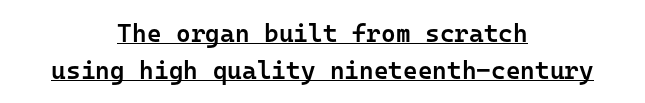
The image shows 25 px text type, upright; set centered, normal line spacing (1.48x), normal letter spacing, underlined.
